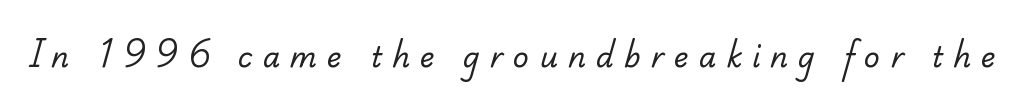
The image shows 28 px regular-weight serif type; set unusually wide letter spacing (+0.36 em), not underlined; low stroke contrast and a small x-height.
